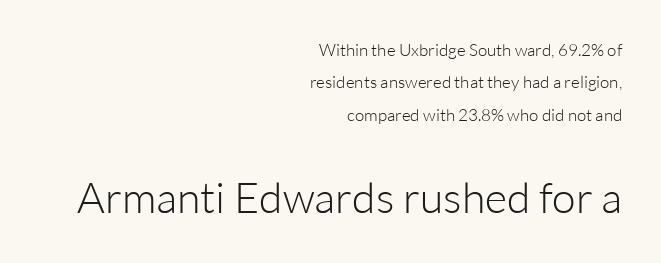
{"serif": "no", "italic": "no", "bold": "no", "weight": "light", "width": "normal", "stroke_contrast": "low", "x_height": "medium", "monospaced": "no", "underline": "no", "align": "right", "line_spacing": "loose", "line_spacing_ratio": 1.9, "letter_spacing": "normal", "letter_spacing_em": 0.0, "larger_block": "second", "size_ratio": 2.53, "glyph_px": 43}
